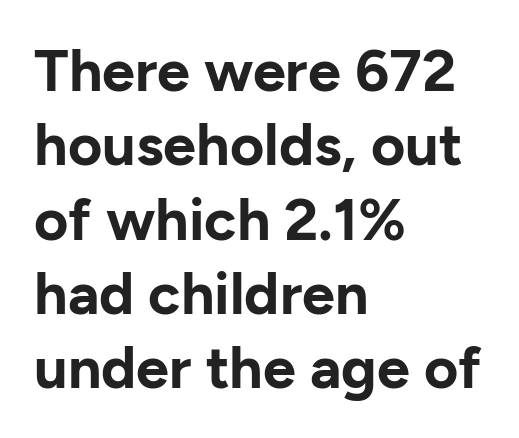
{"serif": "no", "italic": "no", "bold": "yes", "weight": "bold", "width": "normal", "stroke_contrast": "low", "x_height": "medium", "monospaced": "no", "underline": "no", "align": "left", "line_spacing": "normal", "line_spacing_ratio": 1.26, "letter_spacing": "normal", "letter_spacing_em": 0.0, "glyph_px": 59}
